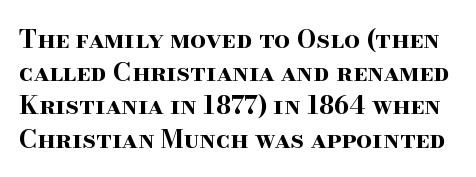
Q: Is the text bold? A: Yes.
Q: Is the text italic (slanted)? A: No, it is upright.
Q: Is the text underlined? A: No.
Q: Is the spacing between letters normal or unusually wide? A: Normal.
Q: Is the spacing between lines tight, normal or loose? A: Normal.
